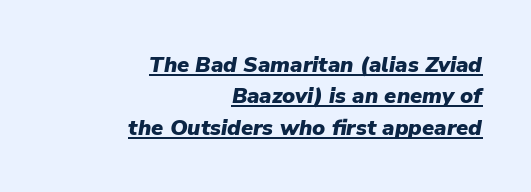
{"italic": "yes", "lean": "right", "slant_degrees": 9, "bold": "yes", "underline": "yes", "align": "right", "line_spacing": "normal", "line_spacing_ratio": 1.43, "letter_spacing": "normal", "letter_spacing_em": 0.0, "glyph_px": 22}
